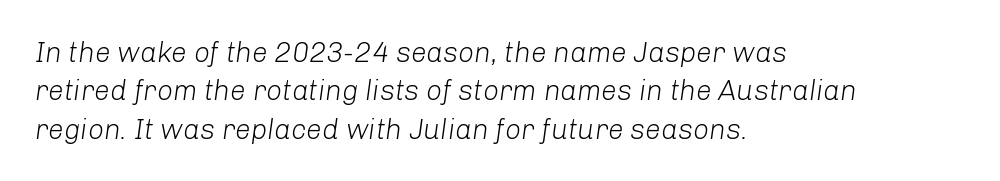
Successive baselines arrive at the customary interval. Each letter keeps its own natural width here, so spacing adapts to shape. The passage shown is not underscored anywhere. The axis of the letterforms is tilted away from vertical. The weight would be labelled regular, book, light, or lighter still.
